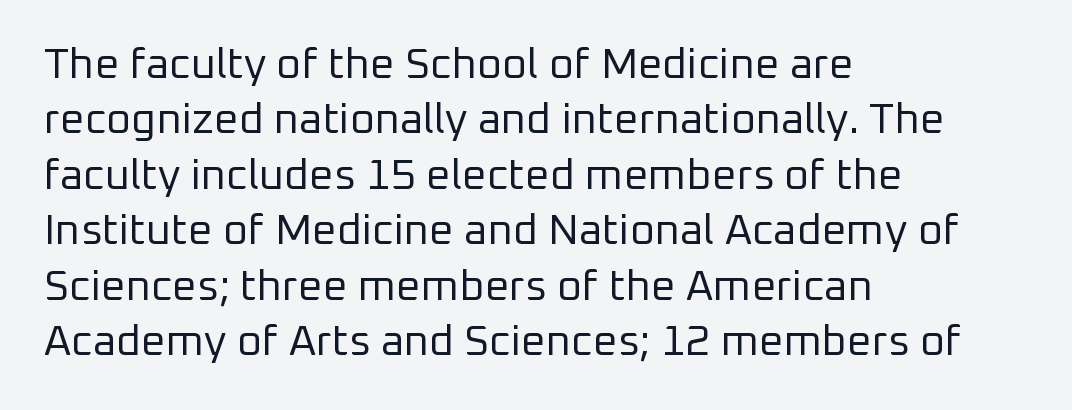
Q: Is the text bold? A: No.
Q: Is the text italic (slanted)? A: No, it is upright.
Q: Is the typeface a serif or a sans-serif typeface? A: Sans-serif.
Q: Is the text underlined? A: No.
Q: How is the paragraph aligned? A: Left-aligned.
Q: Is the spacing between letters normal or unusually wide? A: Normal.
Q: Is the spacing between lines tight, normal or loose? A: Normal.
Q: Width (condensed, normal, or wide)? A: Normal.
Q: Stroke contrast? A: Low.
Q: x-height? A: Medium.
Q: Monospaced? A: No.
